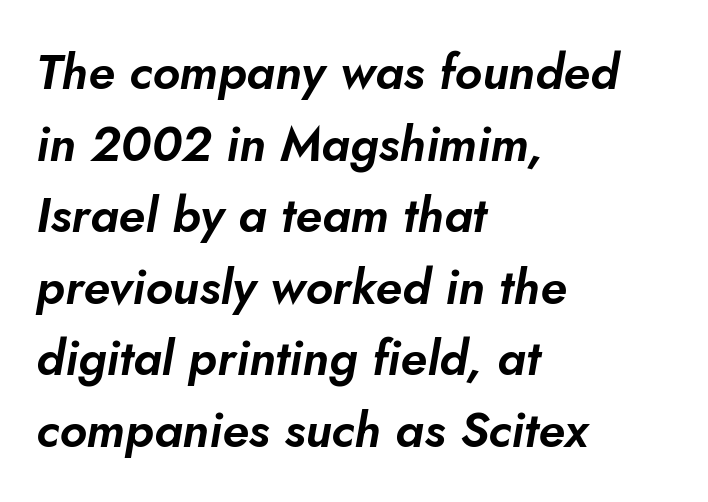
Tracking value appears to be zero — textbook default spacing. Anything drawn beneath the words? Only blank space. Compared with ordinary roman type, these characters are visibly tilted. The lines are quadded left.
